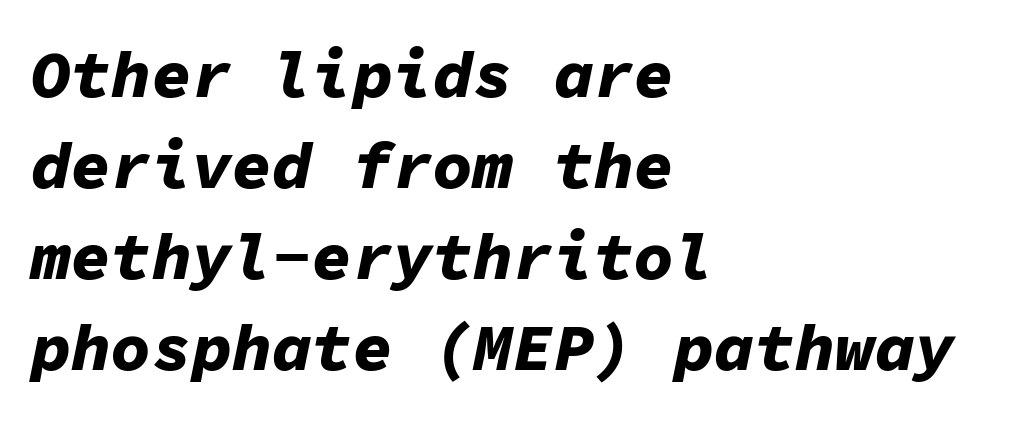
{"italic": "yes", "lean": "right", "slant_degrees": 11, "bold": "yes", "weight": "bold", "width": "normal", "stroke_contrast": "low", "x_height": "medium", "monospaced": "yes", "underline": "no", "align": "left", "line_spacing": "normal", "line_spacing_ratio": 1.36, "letter_spacing": "normal", "letter_spacing_em": 0.0, "glyph_px": 67}
